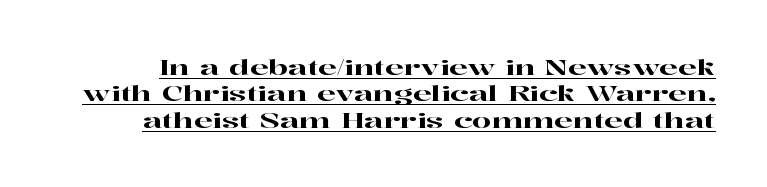
The face used here is rendered with its standard letterfit. A typesetter would mark this as roman, not italic. The lettering is marked with a stroke running underneath it.
